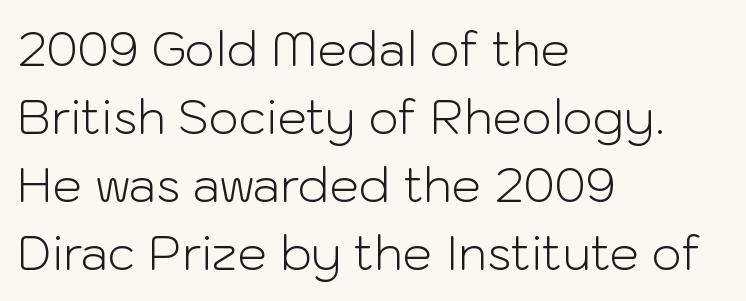
Q: Is the text bold? A: No.
Q: Is the text italic (slanted)? A: No, it is upright.
Q: Is the typeface a serif or a sans-serif typeface? A: Sans-serif.
Q: Is the text underlined? A: No.
Q: How is the paragraph aligned? A: Left-aligned.
Q: Is the spacing between letters normal or unusually wide? A: Normal.
Q: Is the spacing between lines tight, normal or loose? A: Normal.
Q: Width (condensed, normal, or wide)? A: Normal.
Q: Stroke contrast? A: Low.
Q: x-height? A: Medium.
Q: Monospaced? A: No.
